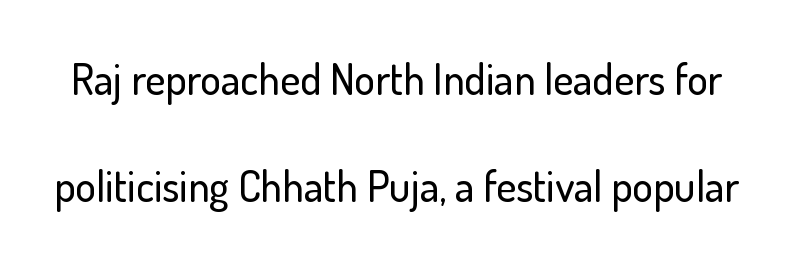
Q: Is the text italic (slanted)? A: No, it is upright.
Q: Is the typeface a serif or a sans-serif typeface? A: Sans-serif.
Q: Is the text underlined? A: No.
Q: Is the spacing between letters normal or unusually wide? A: Normal.
Q: Is the spacing between lines tight, normal or loose? A: Loose.
Q: Width (condensed, normal, or wide)? A: Normal.
Q: Stroke contrast? A: Low.
Q: x-height? A: Small.
Q: Monospaced? A: No.
